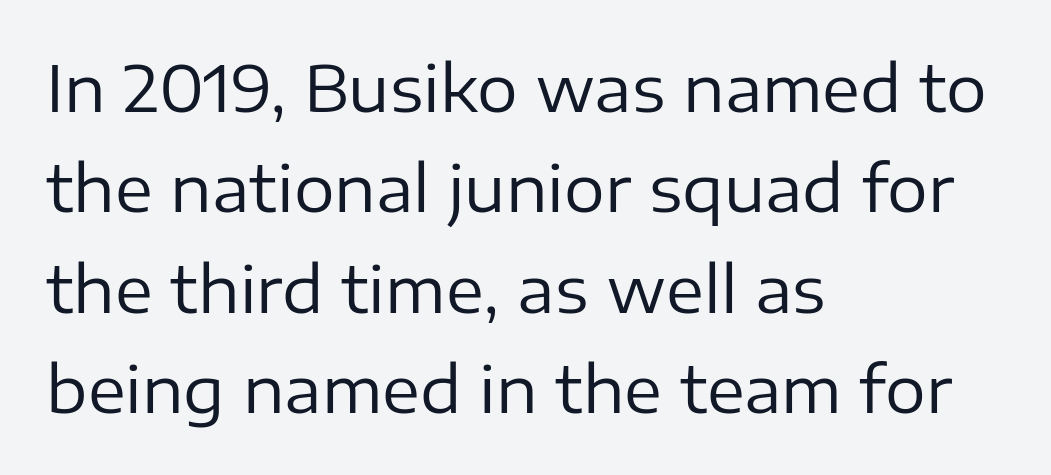
The image shows 64 px regular-weight sans-serif type, upright; set left-aligned, normal line spacing (1.57x), normal letter spacing, not underlined; low stroke contrast and a medium x-height.
